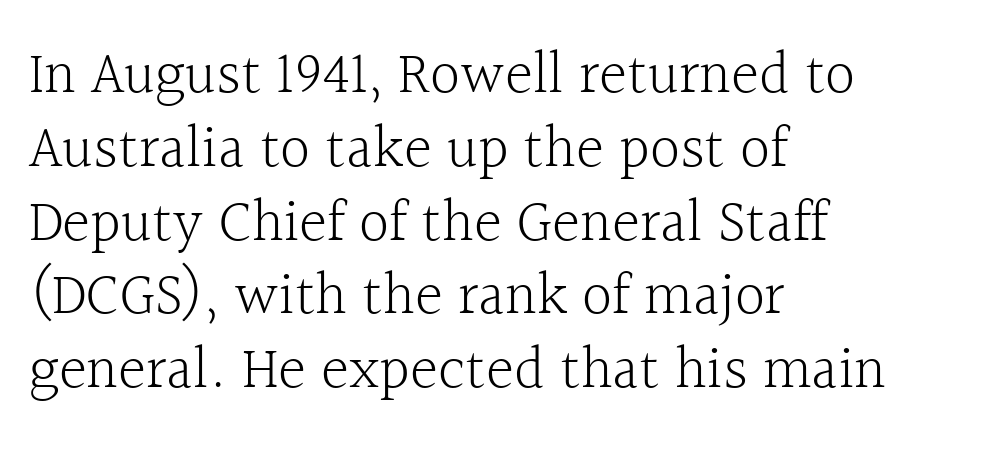
The image shows 60 px light serif type, upright; set left-aligned, line spacing 1.23x, normal letter spacing, not underlined; a medium x-height.
